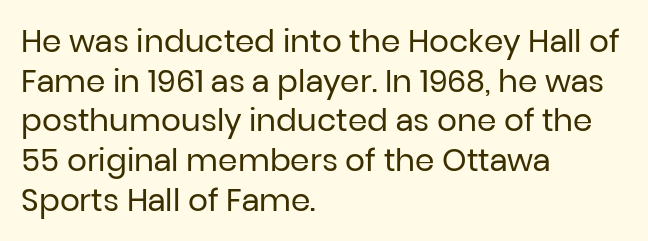
The image shows 31 px regular-weight sans-serif type, upright; set left-aligned, normal line spacing (1.28x), normal letter spacing, not underlined; low stroke contrast and a medium x-height.
